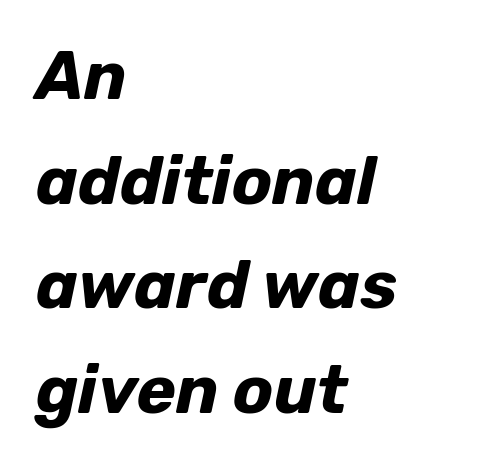
The image shows 67 px bold type, italic (leaning right); set left-aligned, normal line spacing (1.56x), normal letter spacing, not underlined; low stroke contrast and a medium x-height.
